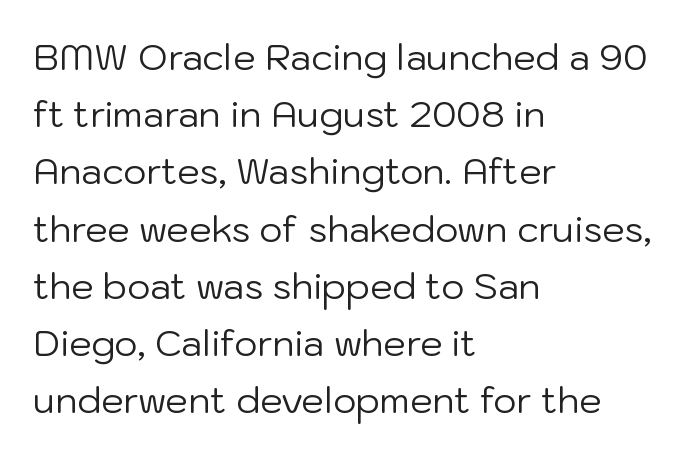
{"serif": "no", "italic": "no", "bold": "no", "weight": "regular", "width": "normal", "stroke_contrast": "low", "x_height": "medium", "monospaced": "no", "underline": "no", "align": "left", "line_spacing": "normal", "line_spacing_ratio": 1.59, "letter_spacing": "normal", "letter_spacing_em": 0.0, "glyph_px": 36}
